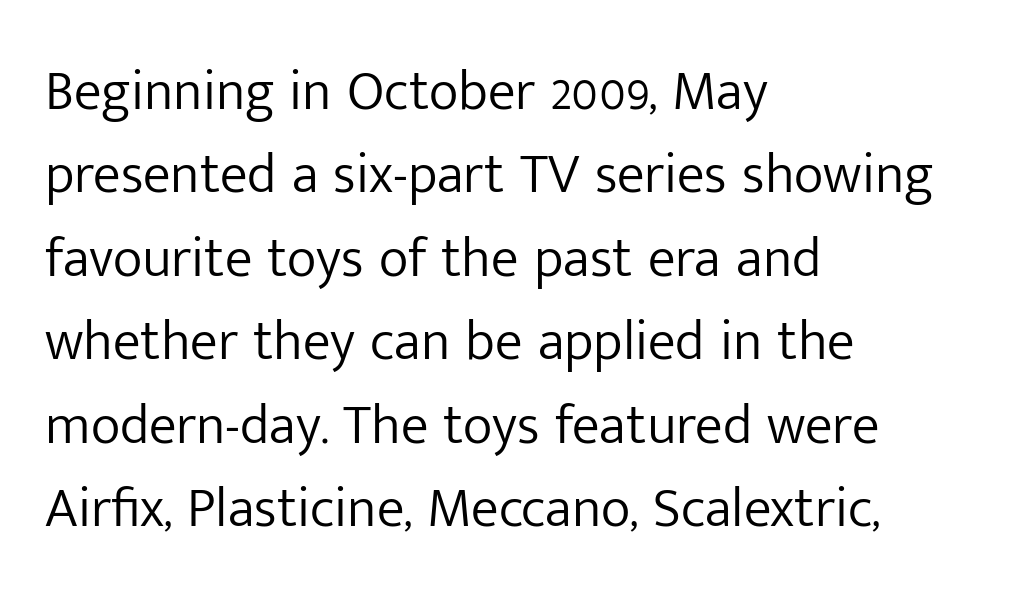
{"serif": "no", "italic": "no", "bold": "no", "weight": "light", "width": "normal", "stroke_contrast": "low", "x_height": "medium", "monospaced": "no", "underline": "no", "align": "left", "line_spacing": "normal", "line_spacing_ratio": 1.49, "letter_spacing": "normal", "letter_spacing_em": 0.0, "glyph_px": 56}
